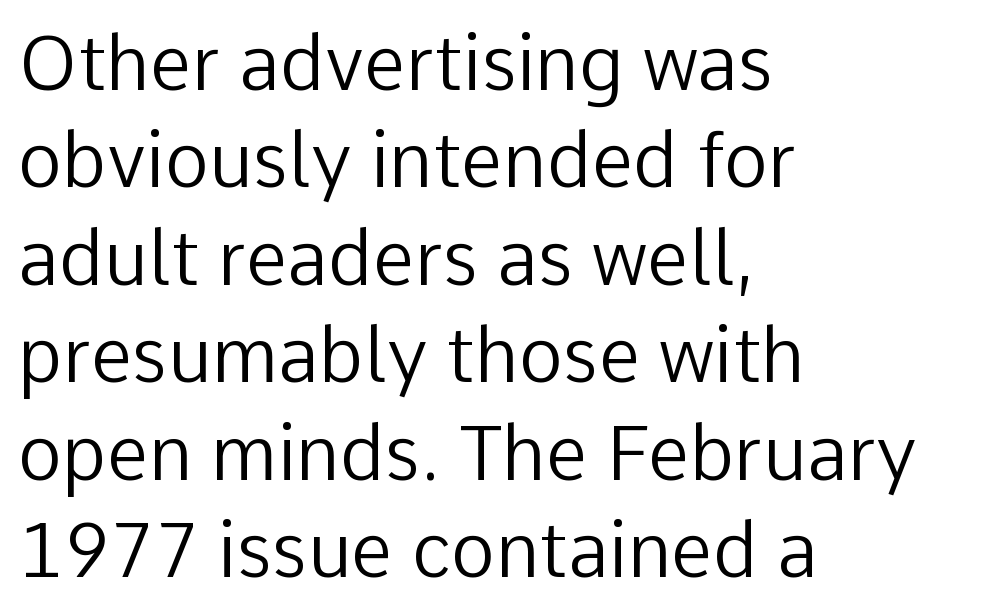
Reading down the block, your eye returns to a fixed left position each line. The typesetting does not lean heavy: it is not bold. Observe the absence of serifs on each vertical stroke in this sample. Quick note: underline off. The passage shown is typed in a proportional face where columns would drift. Is there much room between lines? A standard amount, neither cramped nor airy.
